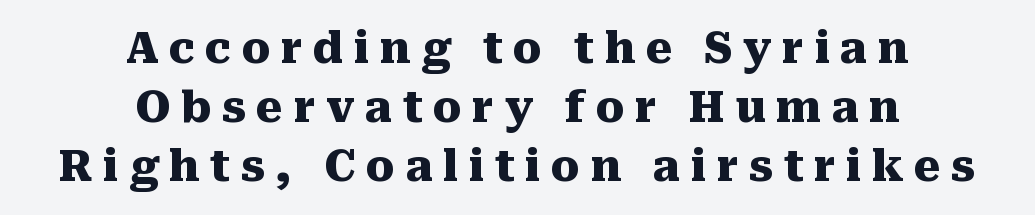
{"serif": "yes", "italic": "no", "bold": "yes", "weight": "heavy", "width": "normal", "stroke_contrast": "medium", "x_height": "medium", "monospaced": "no", "underline": "no", "align": "center", "line_spacing": "normal", "line_spacing_ratio": 1.37, "letter_spacing": "wide", "letter_spacing_em": 0.24, "glyph_px": 43}
